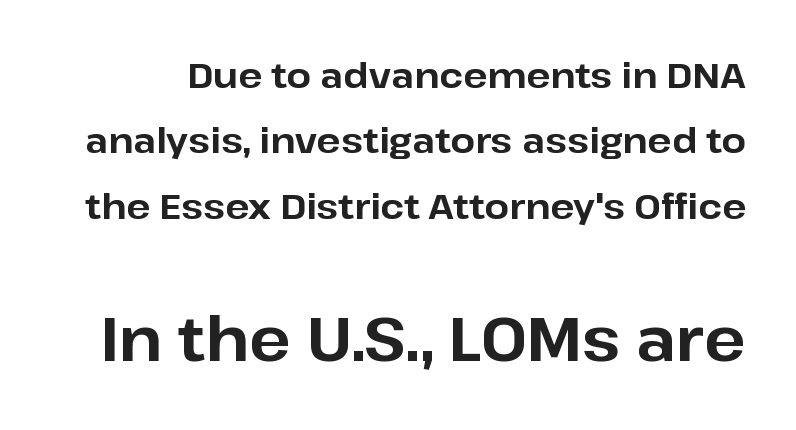
I'd call this a sans setting — the letters go barefoot. Do the characters align in a grid? No, the font is proportional. Here the second block reads like a headline and the first like body copy. The specimen reads as upright at a glance. Quick note: underline off. I'd describe the lettering as bold — thick and assertive.
